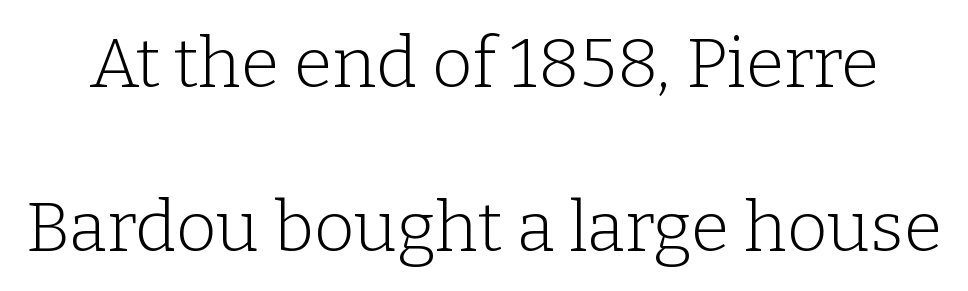
Q: Is the text bold? A: No.
Q: Is the text italic (slanted)? A: No, it is upright.
Q: Is the typeface a serif or a sans-serif typeface? A: Serif.
Q: Is the text underlined? A: No.
Q: Is the spacing between letters normal or unusually wide? A: Normal.
Q: Is the spacing between lines tight, normal or loose? A: Loose.
Q: Width (condensed, normal, or wide)? A: Normal.
Q: Stroke contrast? A: Low.
Q: x-height? A: Medium.
Q: Monospaced? A: No.
